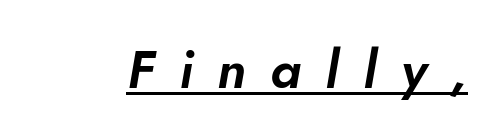
The image shows 53 px sans-serif type; set unusually wide letter spacing (+0.46 em), underlined; low stroke contrast and a small x-height.
